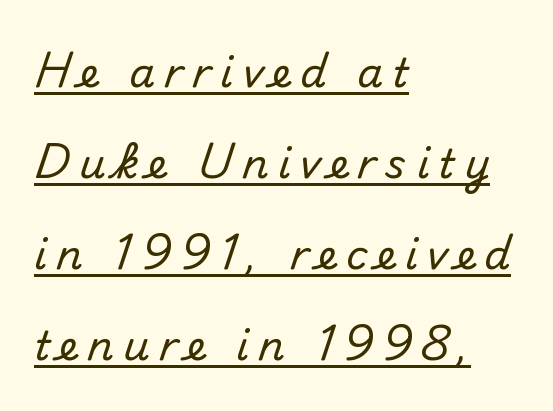
Q: Is the text italic (slanted)? A: Yes.
Q: Is the typeface a serif or a sans-serif typeface? A: Sans-serif.
Q: Is the text underlined? A: Yes.
Q: How is the paragraph aligned? A: Left-aligned.
Q: Is the spacing between letters normal or unusually wide? A: Unusually wide.
Q: Is the spacing between lines tight, normal or loose? A: Loose.
Q: Width (condensed, normal, or wide)? A: Normal.
Q: Stroke contrast? A: Medium.
Q: x-height? A: Small.
Q: Monospaced? A: No.
